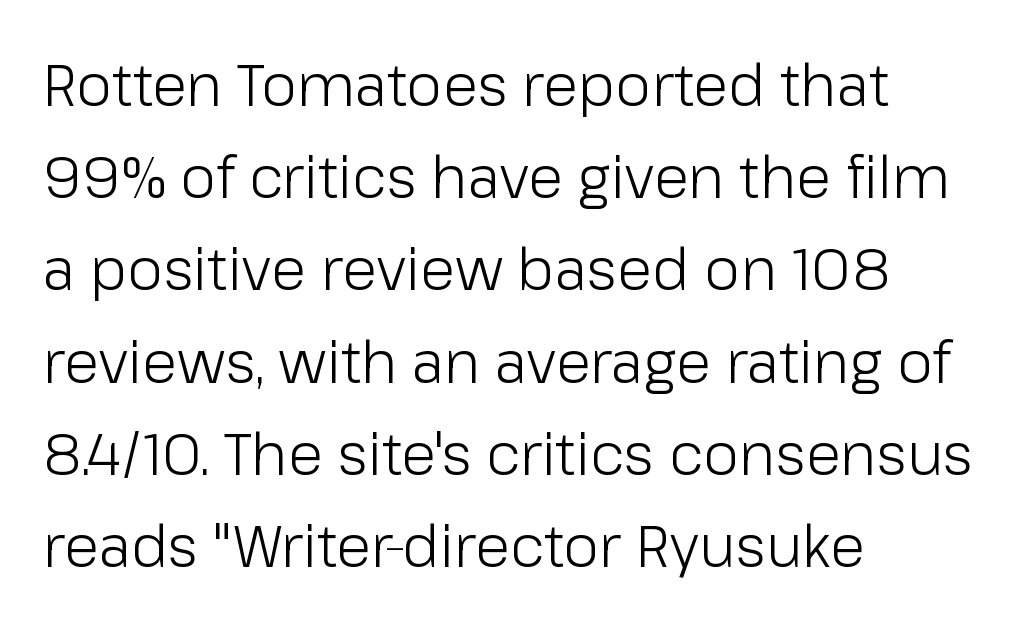
Spacing verdict: proportional, widths tailored to each character. Posture: upright roman. Vertically, the passage feels balanced, rows spaced as you'd expect. Grotesque or geometric, the face here clearly has no serifs. The strokes carry an ordinary text weight at most.
